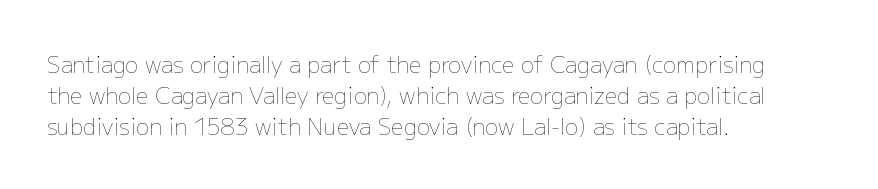
{"italic": "no", "bold": "no", "underline": "no", "align": "left", "line_spacing": "normal", "line_spacing_ratio": 1.4, "letter_spacing": "normal", "letter_spacing_em": 0.0, "glyph_px": 22}
